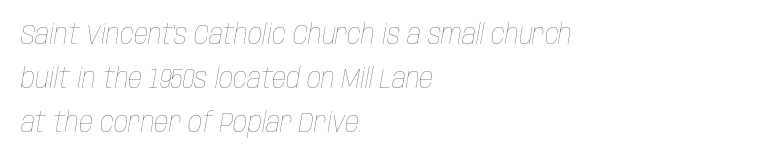
The image shows 28 px thin, condensed type, italic (leaning right); set left-aligned, normal line spacing (1.57x), normal letter spacing, not underlined; low stroke contrast and a large x-height.
